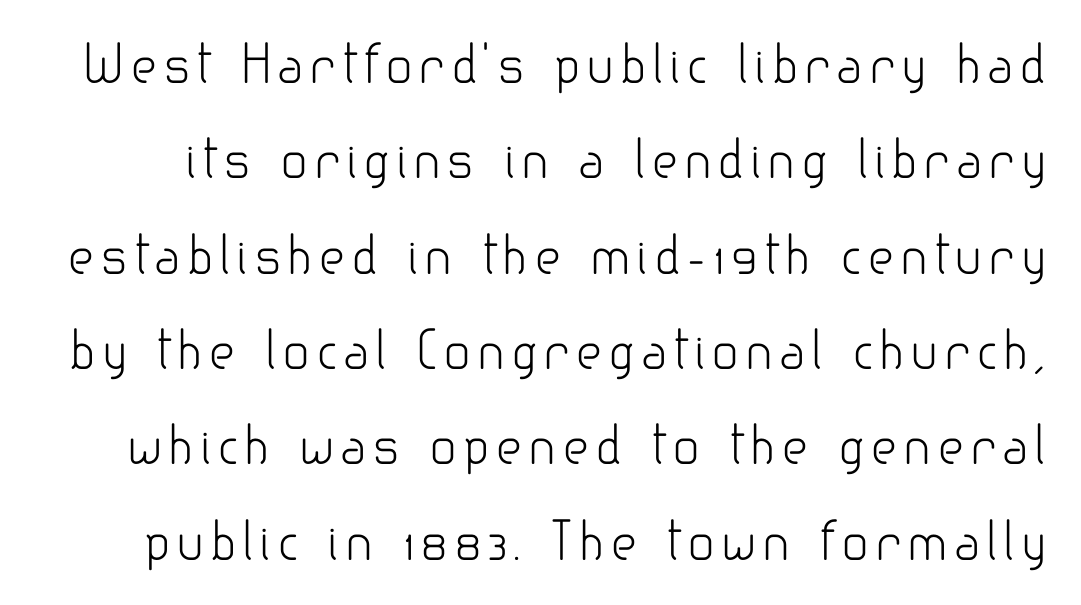
Q: Is the text bold? A: No.
Q: Is the text italic (slanted)? A: No, it is upright.
Q: Is the typeface a serif or a sans-serif typeface? A: Sans-serif.
Q: Is the text underlined? A: No.
Q: Width (condensed, normal, or wide)? A: Normal.
Q: Stroke contrast? A: Low.
Q: x-height? A: Small.
Q: Monospaced? A: No.
